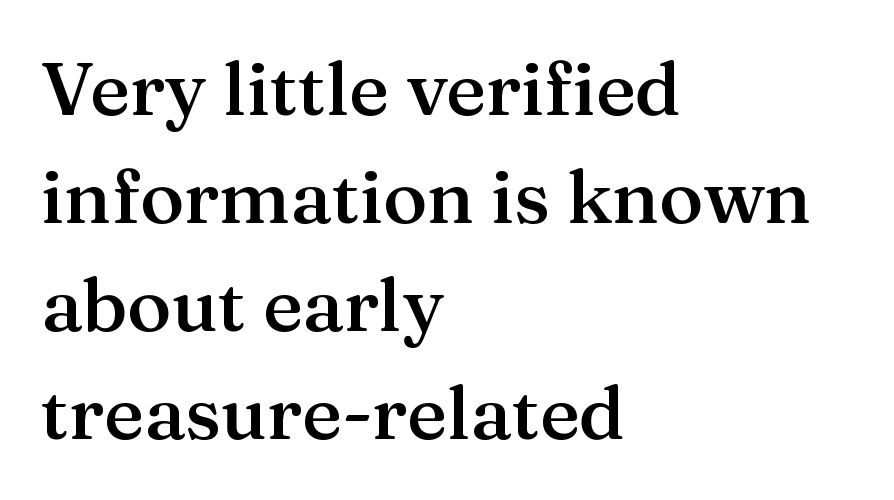
The image shows 75 px semibold serif type, upright; set left-aligned, normal line spacing (1.44x), normal letter spacing, not underlined; medium stroke contrast and a medium x-height.
